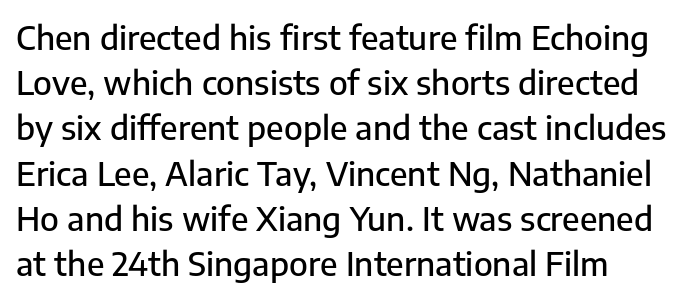
The image shows 33 px sans-serif type, upright; set left-aligned, normal line spacing (1.37x), normal letter spacing, not underlined; low stroke contrast and a medium x-height.
